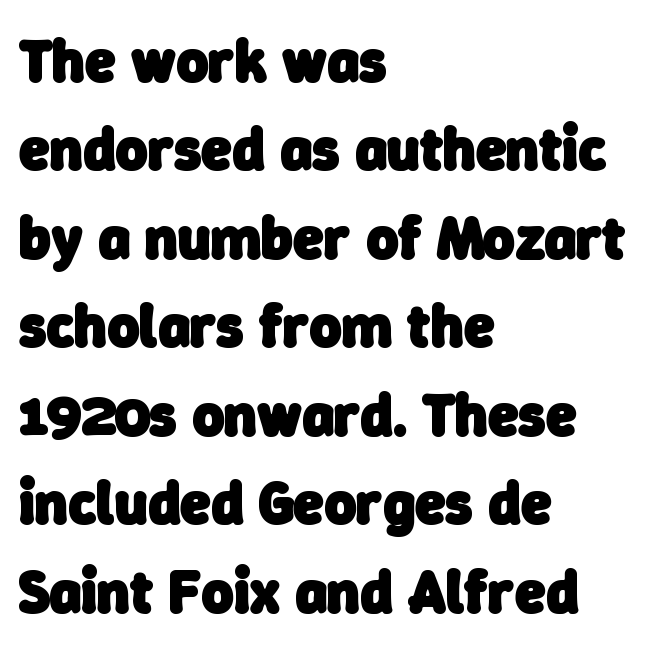
{"serif": "no", "bold": "yes", "weight": "heavy", "width": "normal", "stroke_contrast": "low", "x_height": "medium", "monospaced": "no", "underline": "no", "align": "left", "line_spacing": "normal", "line_spacing_ratio": 1.45, "letter_spacing": "normal", "letter_spacing_em": 0.0, "glyph_px": 61}
